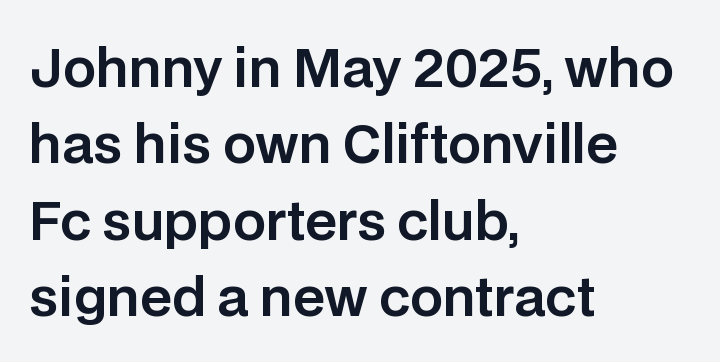
The image shows 52 px sans-serif type, upright; set left-aligned, normal line spacing (1.47x), normal letter spacing, not underlined; low stroke contrast and a large x-height.
